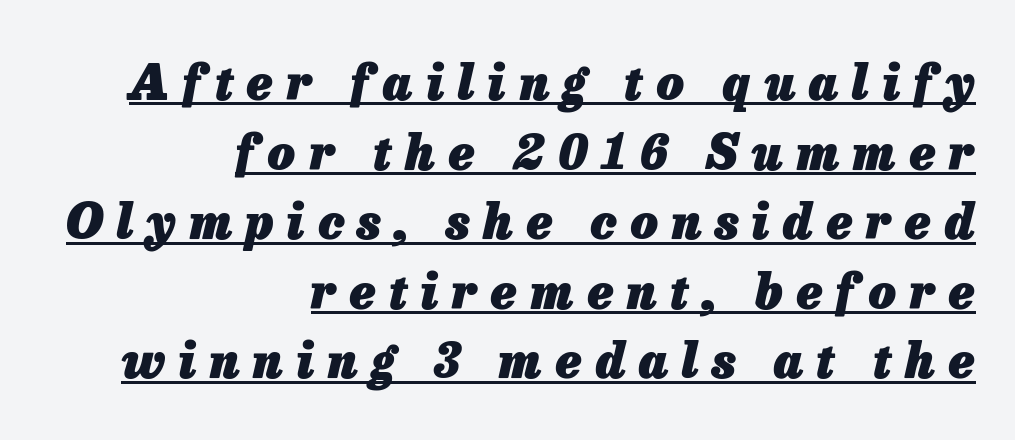
The image shows 48 px heavy type, italic (leaning right); set right-aligned, normal line spacing (1.45x), unusually wide letter spacing (+0.28 em), underlined; low stroke contrast and a medium x-height.
